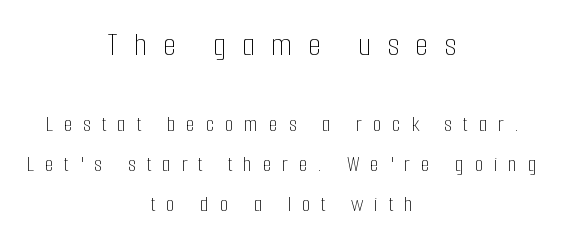
Q: Is the text bold? A: No.
Q: Is the text italic (slanted)? A: No, it is upright.
Q: Is the text underlined? A: No.
Q: How is the paragraph aligned? A: Centered.
Q: Is the spacing between letters normal or unusually wide? A: Unusually wide.
Q: Which block of text is set in a larger size, the first (top) or the second (bottom)? A: The first (top) one.
Q: Width (condensed, normal, or wide)? A: Condensed.
Q: Stroke contrast? A: Low.
Q: x-height? A: Medium.
Q: Monospaced? A: No.
